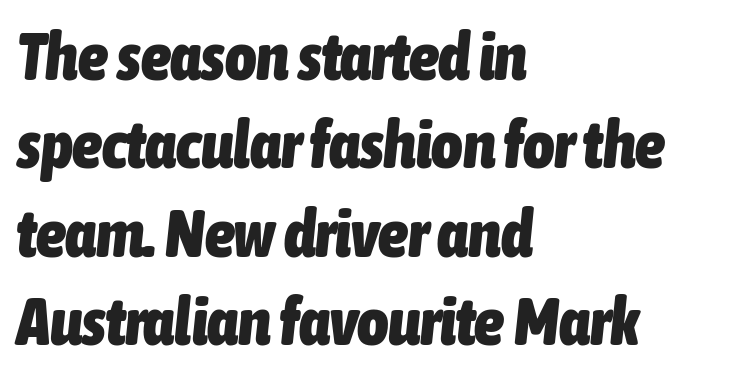
{"italic": "yes", "lean": "right", "slant_degrees": 6, "bold": "yes", "weight": "heavy", "width": "condensed", "stroke_contrast": "low", "x_height": "medium", "monospaced": "no", "underline": "no", "align": "left", "line_spacing": "normal", "line_spacing_ratio": 1.32, "letter_spacing": "normal", "letter_spacing_em": 0.0, "glyph_px": 67}
